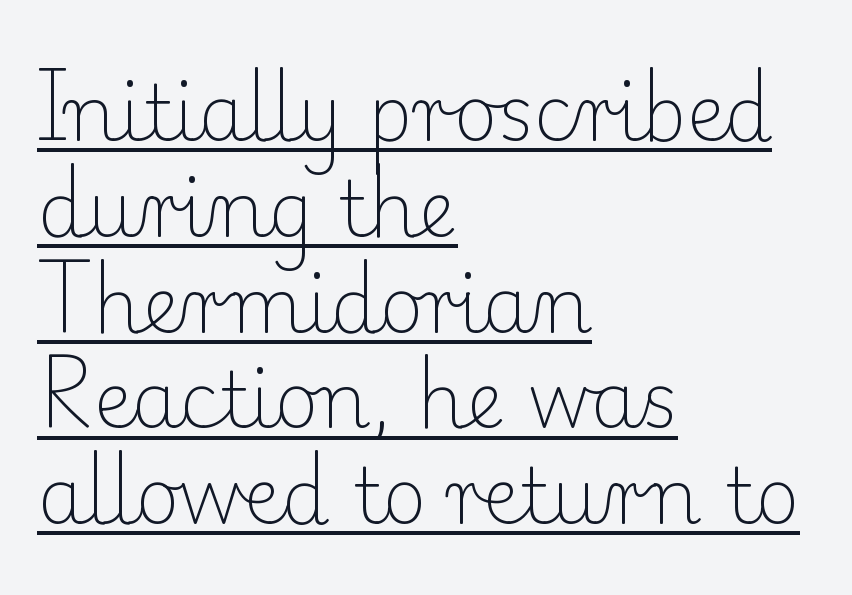
{"serif": "yes", "italic": "no", "bold": "no", "weight": "light", "width": "normal", "stroke_contrast": "low", "x_height": "small", "monospaced": "no", "underline": "yes", "align": "left", "line_spacing": "normal", "line_spacing_ratio": 1.26, "letter_spacing": "normal", "letter_spacing_em": 0.0, "glyph_px": 76}
